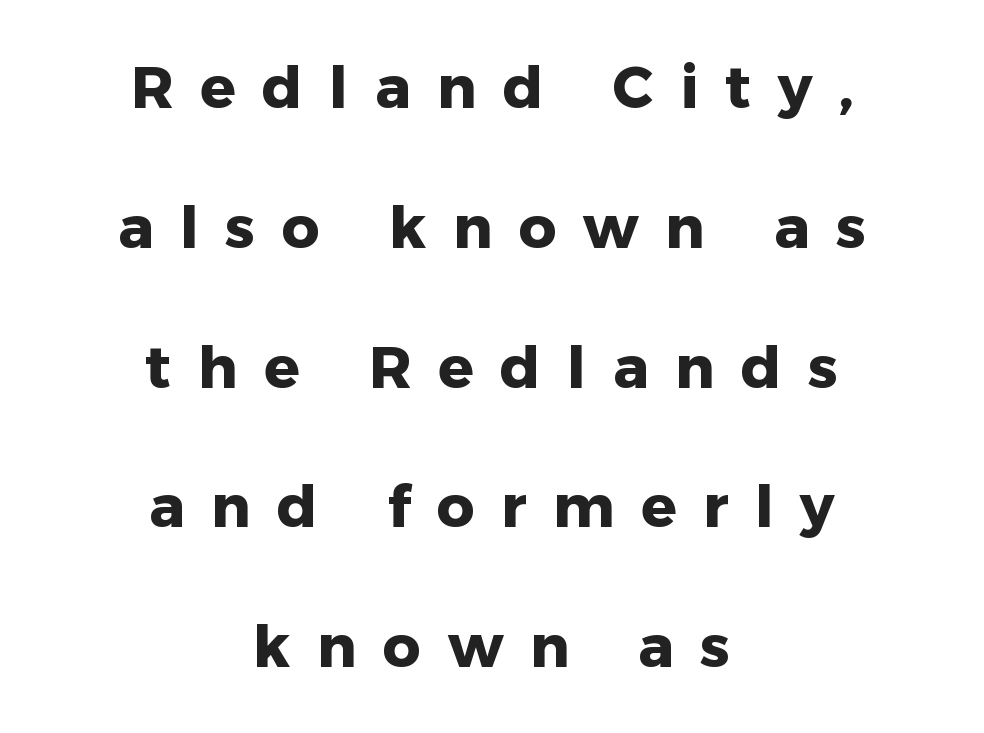
The image shows 59 px heavy sans-serif type, upright; set centered, loose line spacing (2.37x), unusually wide letter spacing (+0.45 em), not underlined; low stroke contrast and a medium x-height.
